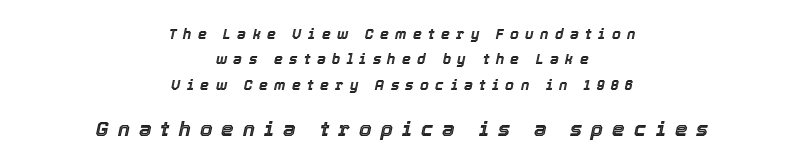
The image shows 20 px text type, italic (leaning right); set centered, line spacing 1.81x, unusually wide letter spacing (+0.46 em), not underlined; the second (bottom) block is 1.43x larger.
